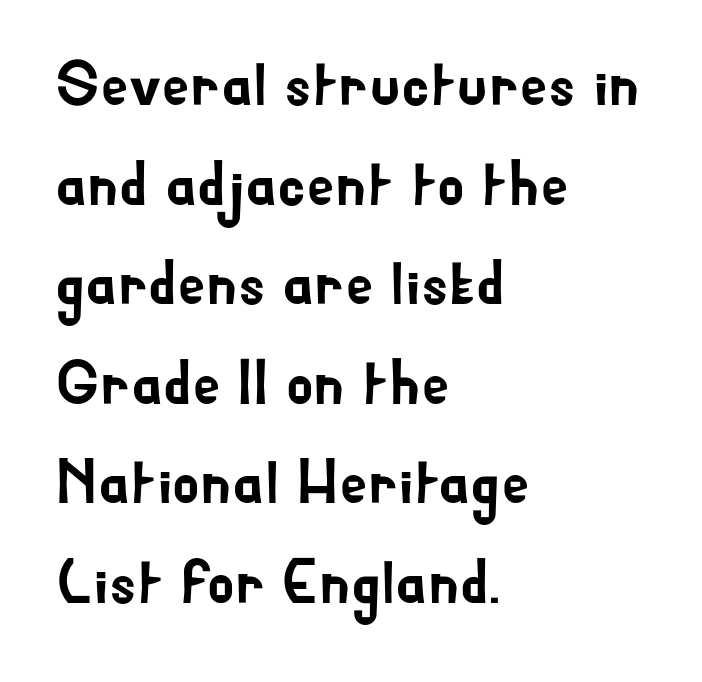
The image shows 63 px sans-serif type, upright; set left-aligned, normal line spacing (1.58x), normal letter spacing, not underlined; low stroke contrast and a small x-height.
